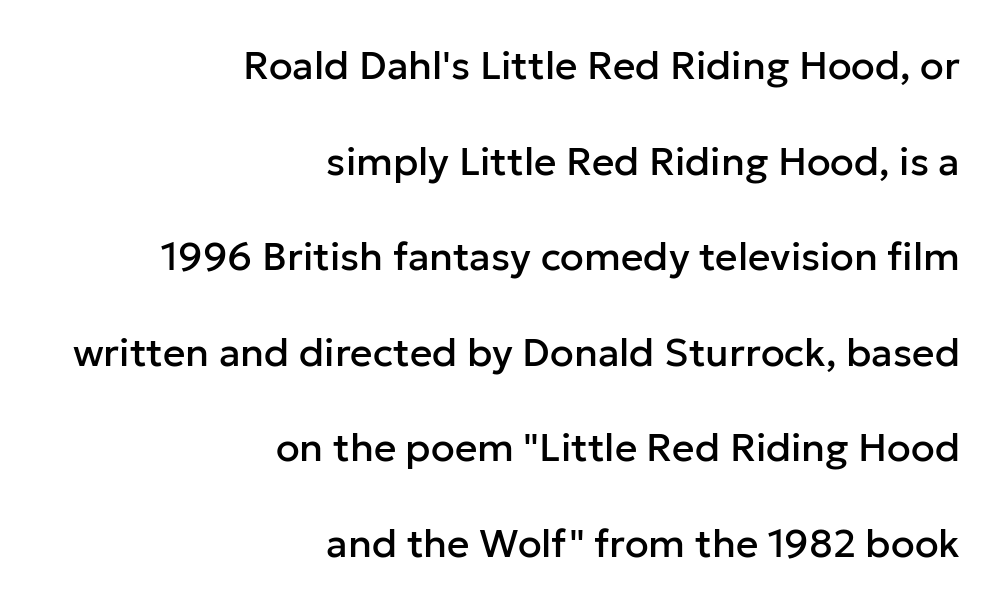
Q: Is the text italic (slanted)? A: No, it is upright.
Q: Is the typeface a serif or a sans-serif typeface? A: Sans-serif.
Q: Is the text underlined? A: No.
Q: How is the paragraph aligned? A: Right-aligned.
Q: Is the spacing between letters normal or unusually wide? A: Normal.
Q: Is the spacing between lines tight, normal or loose? A: Loose.
Q: Width (condensed, normal, or wide)? A: Normal.
Q: Stroke contrast? A: Low.
Q: x-height? A: Medium.
Q: Monospaced? A: No.
